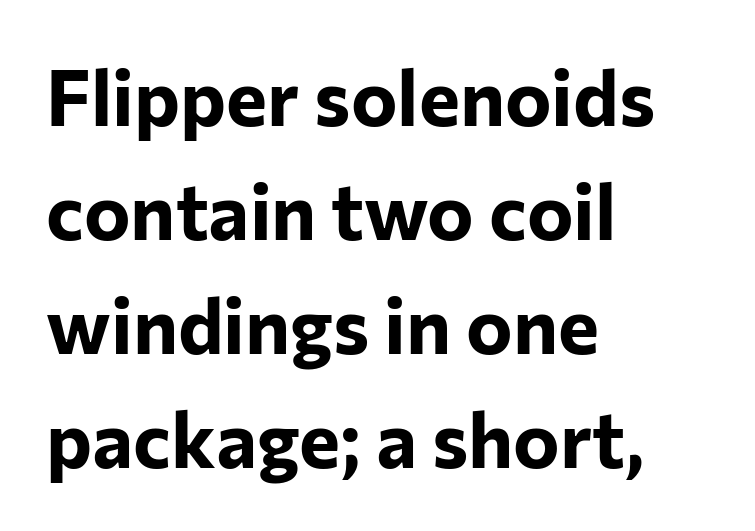
The image shows 78 px bold sans-serif type, upright; set left-aligned, normal line spacing (1.46x), normal letter spacing, not underlined; low stroke contrast and a medium x-height.
